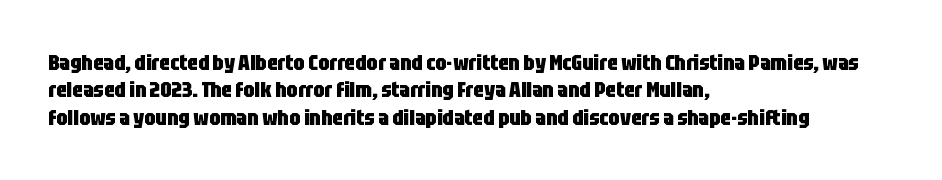
{"italic": "no", "bold": "yes", "underline": "no", "align": "left", "line_spacing_ratio": 1.24, "letter_spacing": "normal", "letter_spacing_em": 0.0, "glyph_px": 22}
